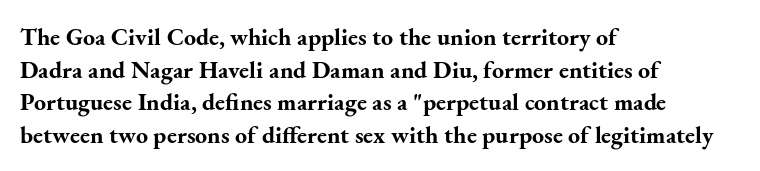
{"italic": "no", "bold": "yes", "underline": "no", "align": "left", "line_spacing": "normal", "line_spacing_ratio": 1.36, "letter_spacing": "normal", "letter_spacing_em": 0.0, "glyph_px": 24}
